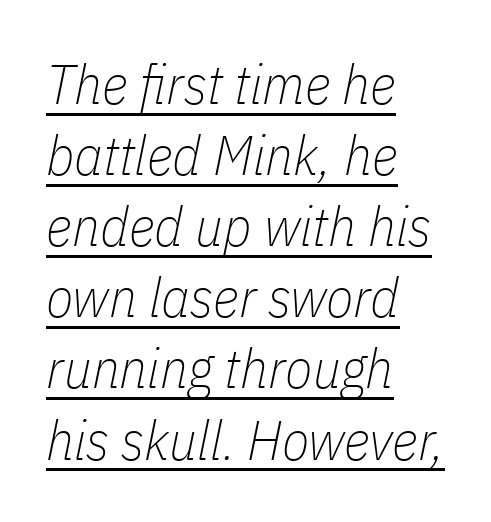
This rendering uses left alignment, leaving the right contour irregular. Observe the lean: these are italic letterforms. Between one letter and the next there's only the usual sliver of space. What decoration does the sample have? An underline.
